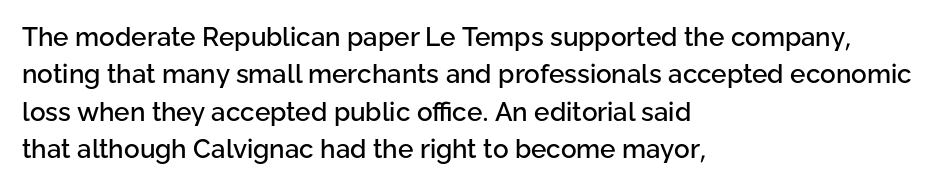
Q: Is the text italic (slanted)? A: No, it is upright.
Q: Is the text underlined? A: No.
Q: How is the paragraph aligned? A: Left-aligned.
Q: Is the spacing between letters normal or unusually wide? A: Normal.
Q: Is the spacing between lines tight, normal or loose? A: Normal.
